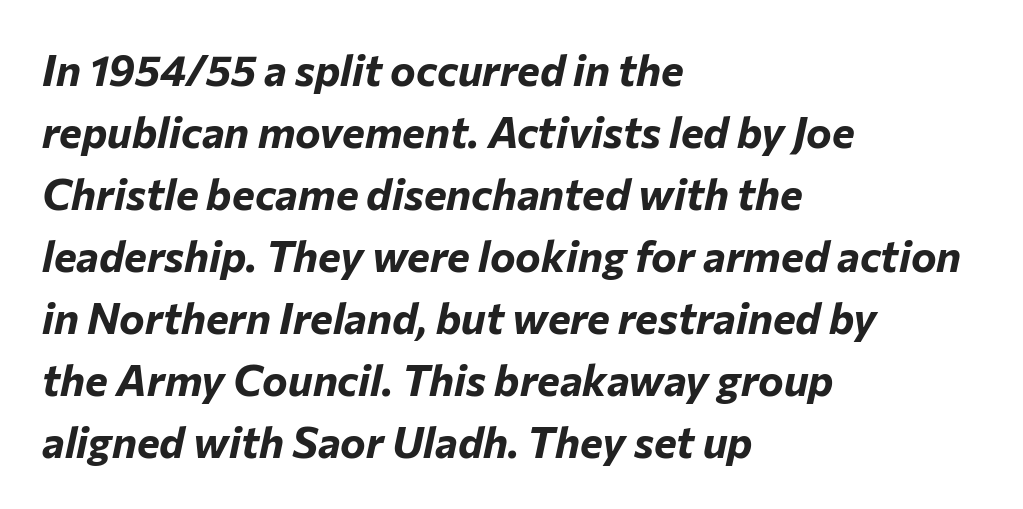
{"italic": "yes", "lean": "right", "slant_degrees": 12, "bold": "yes", "weight": "bold", "width": "normal", "stroke_contrast": "low", "x_height": "medium", "monospaced": "no", "underline": "no", "align": "left", "line_spacing": "normal", "line_spacing_ratio": 1.44, "letter_spacing": "normal", "letter_spacing_em": 0.0, "glyph_px": 43}
